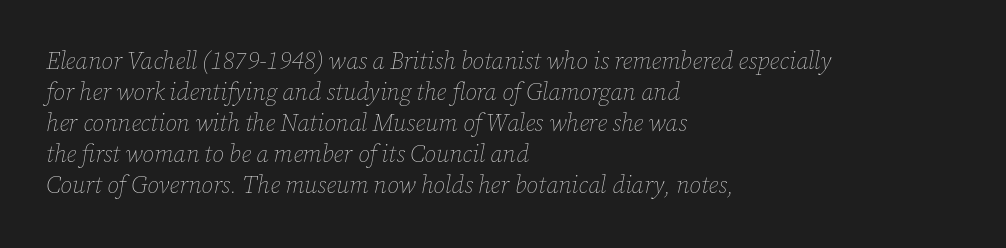
Q: Is the text bold? A: No.
Q: Is the text italic (slanted)? A: Yes, it leans right by about 12 degrees.
Q: Is the text underlined? A: No.
Q: How is the paragraph aligned? A: Left-aligned.
Q: Is the spacing between letters normal or unusually wide? A: Normal.
Q: Is the spacing between lines tight, normal or loose? A: Normal.
